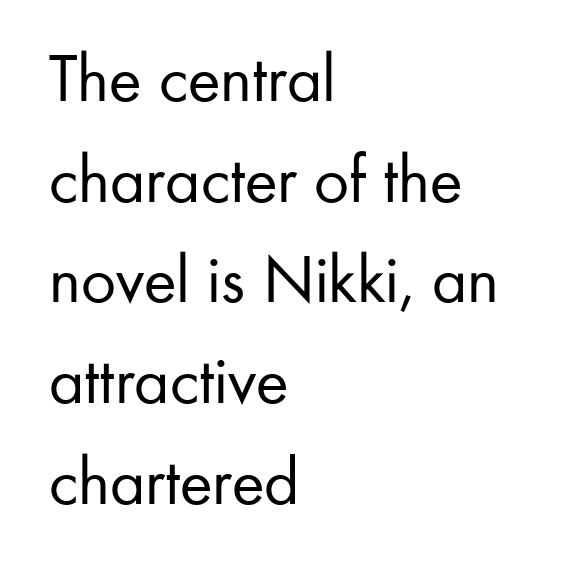
Anything drawn beneath the words? Only blank space. The passage shown is not bold in any degree. Every stem runs plumb, perpendicular to the baseline. One glance says typical: line gaps are just what's usual.
